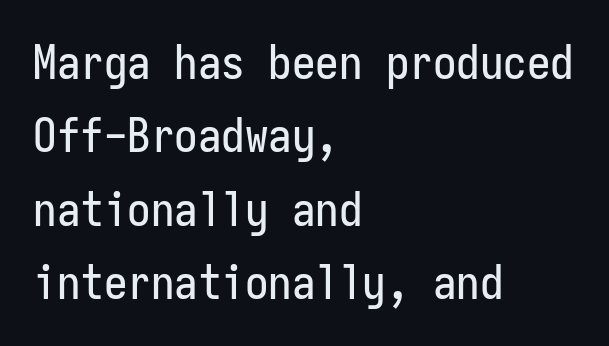
Q: Is the text italic (slanted)? A: No, it is upright.
Q: Is the typeface a serif or a sans-serif typeface? A: Sans-serif.
Q: Is the text underlined? A: No.
Q: How is the paragraph aligned? A: Left-aligned.
Q: Is the spacing between letters normal or unusually wide? A: Normal.
Q: Is the spacing between lines tight, normal or loose? A: Normal.
Q: Width (condensed, normal, or wide)? A: Condensed.
Q: Stroke contrast? A: Low.
Q: x-height? A: Medium.
Q: Monospaced? A: Yes.
